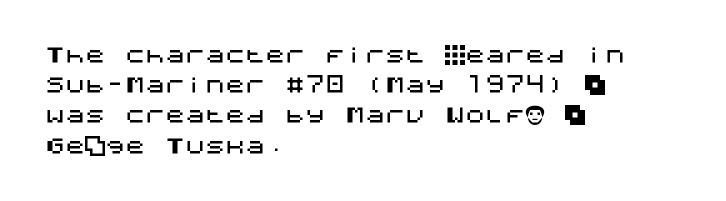
{"italic": "no", "underline": "no", "align": "left", "line_spacing": "normal", "line_spacing_ratio": 1.51, "letter_spacing": "normal", "letter_spacing_em": 0.0, "glyph_px": 20}
